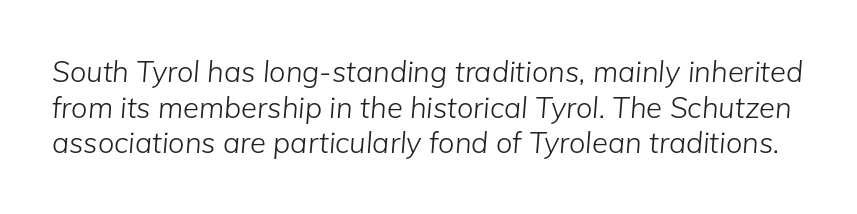
{"italic": "yes", "lean": "right", "slant_degrees": 5, "bold": "no", "weight": "light", "width": "normal", "stroke_contrast": "low", "x_height": "medium", "monospaced": "no", "underline": "no", "line_spacing_ratio": 1.23, "letter_spacing": "normal", "letter_spacing_em": 0.0, "glyph_px": 29}
